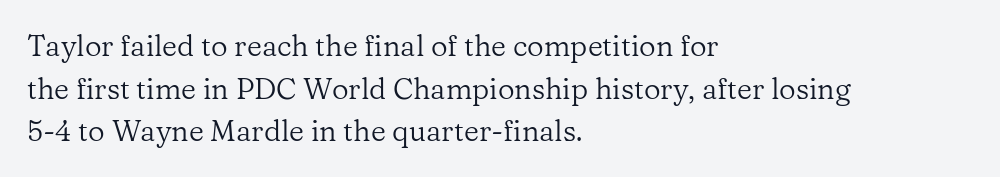
The image shows 29 px regular-weight serif type, upright; set left-aligned, normal line spacing (1.47x), normal letter spacing, not underlined; low stroke contrast and a medium x-height.
